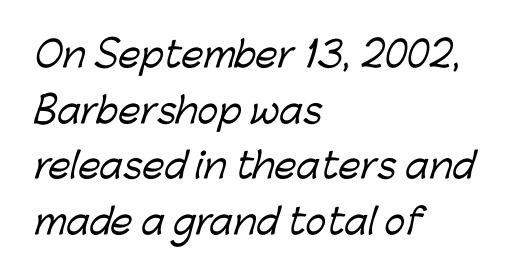
Q: Is the typeface a serif or a sans-serif typeface? A: Sans-serif.
Q: Is the text underlined? A: No.
Q: How is the paragraph aligned? A: Left-aligned.
Q: Is the spacing between letters normal or unusually wide? A: Normal.
Q: Is the spacing between lines tight, normal or loose? A: Normal.
Q: Width (condensed, normal, or wide)? A: Normal.
Q: Stroke contrast? A: Low.
Q: x-height? A: Medium.
Q: Monospaced? A: No.
